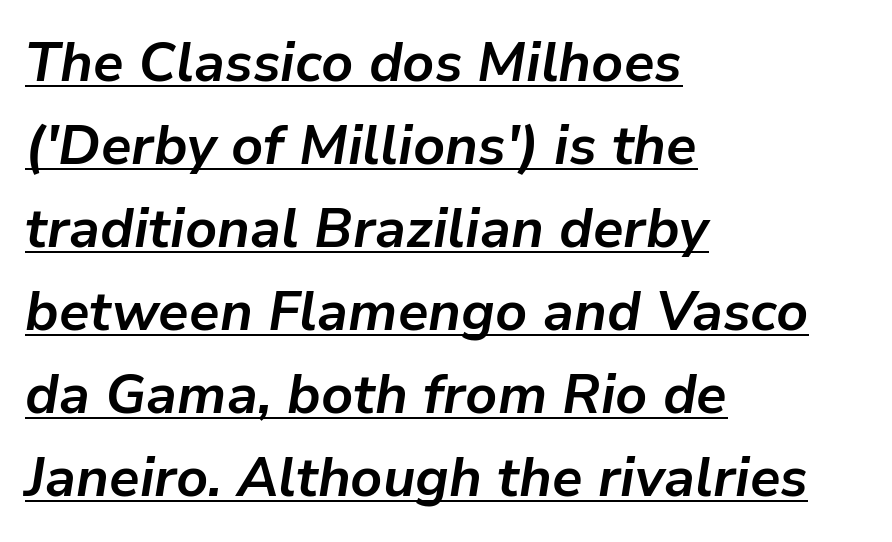
The image shows 55 px bold type, italic (leaning right); set left-aligned, normal line spacing (1.51x), normal letter spacing, underlined; low stroke contrast and a medium x-height.
